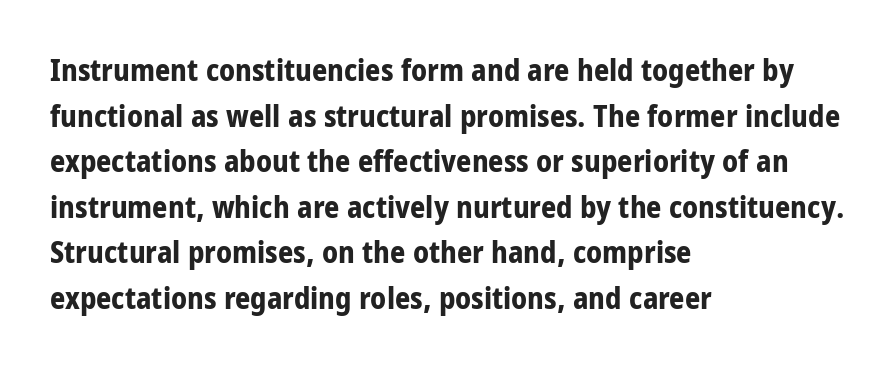
{"serif": "no", "italic": "no", "bold": "yes", "weight": "bold", "width": "condensed", "stroke_contrast": "low", "x_height": "large", "monospaced": "no", "underline": "no", "align": "left", "line_spacing": "normal", "line_spacing_ratio": 1.52, "letter_spacing": "normal", "letter_spacing_em": 0.0, "glyph_px": 30}
